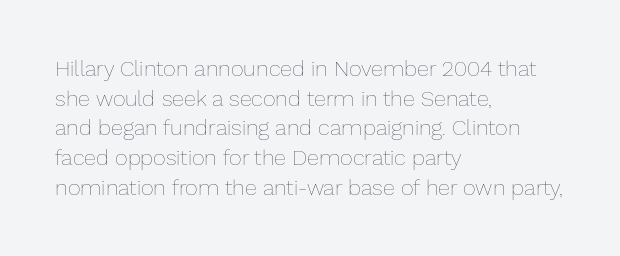
Q: Is the text bold? A: No.
Q: Is the text italic (slanted)? A: No, it is upright.
Q: Is the text underlined? A: No.
Q: How is the paragraph aligned? A: Left-aligned.
Q: Is the spacing between letters normal or unusually wide? A: Normal.
Q: Is the spacing between lines tight, normal or loose? A: Normal.
